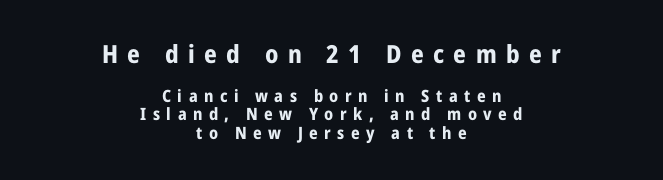
{"italic": "no", "bold": "yes", "underline": "no", "align": "center", "line_spacing": "tight", "line_spacing_ratio": 1.08, "letter_spacing": "wide", "letter_spacing_em": 0.38, "larger_block": "first", "size_ratio": 1.47, "glyph_px": 25}
